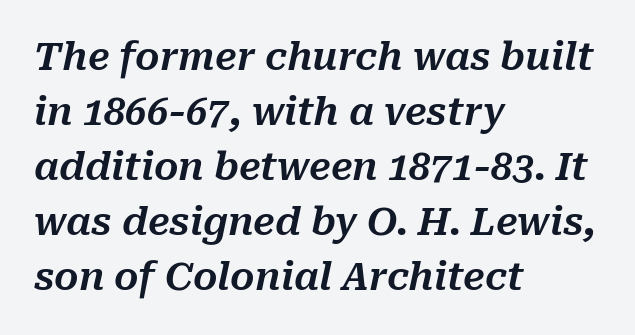
Honestly, there is no underline to notice here at all. When letters slant like this, we call the style italic. The paragraph has a hard left edge and a soft right edge. The rendering uses natural spacing where letterforms have individual widths. Reading down the column, the eye jumps a familiar distance to each next line.
